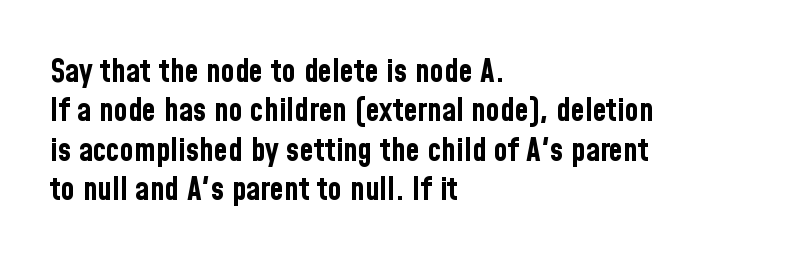
{"serif": "no", "italic": "no", "bold": "yes", "weight": "bold", "width": "condensed", "stroke_contrast": "low", "x_height": "medium", "monospaced": "no", "underline": "no", "align": "left", "line_spacing_ratio": 1.23, "letter_spacing": "normal", "letter_spacing_em": 0.0, "glyph_px": 32}
